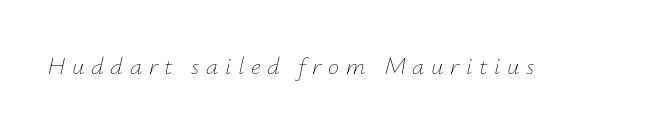
{"italic": "yes", "lean": "right", "slant_degrees": 12, "bold": "no", "underline": "no", "letter_spacing": "wide", "letter_spacing_em": 0.26, "glyph_px": 25}
